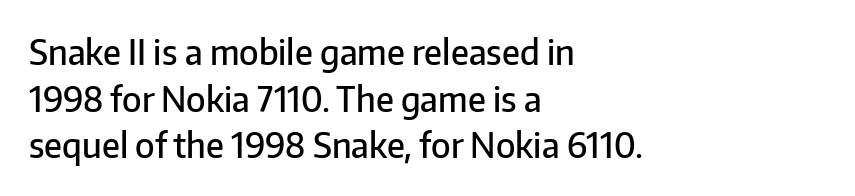
The image shows 34 px semibold sans-serif type, upright; set left-aligned, normal line spacing (1.37x), normal letter spacing, not underlined; low stroke contrast and a medium x-height.
